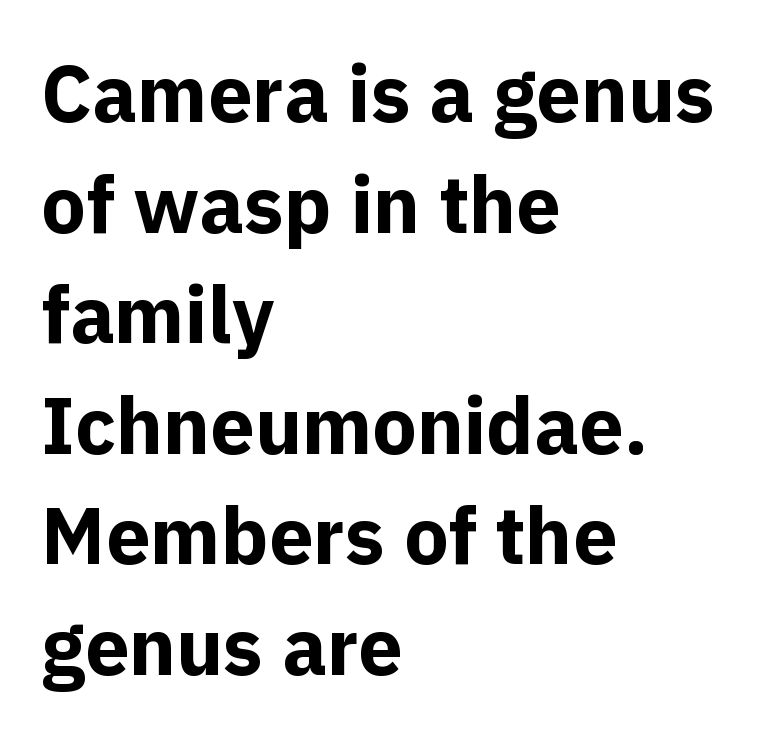
Q: Is the text bold? A: Yes.
Q: Is the text italic (slanted)? A: No, it is upright.
Q: Is the typeface a serif or a sans-serif typeface? A: Sans-serif.
Q: Is the text underlined? A: No.
Q: How is the paragraph aligned? A: Left-aligned.
Q: Is the spacing between letters normal or unusually wide? A: Normal.
Q: Is the spacing between lines tight, normal or loose? A: Normal.
Q: Width (condensed, normal, or wide)? A: Normal.
Q: x-height? A: Medium.
Q: Monospaced? A: No.
